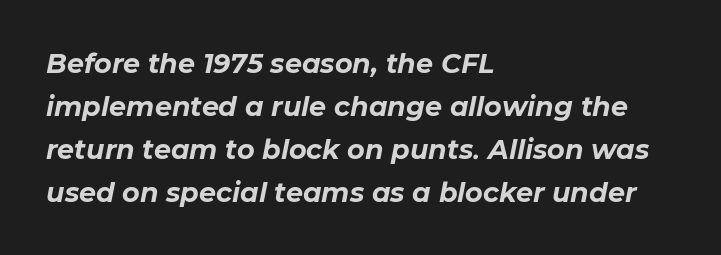
{"italic": "yes", "lean": "right", "slant_degrees": 11, "bold": "yes", "underline": "no", "align": "left", "line_spacing": "normal", "line_spacing_ratio": 1.59, "letter_spacing": "normal", "letter_spacing_em": 0.0, "glyph_px": 27}
